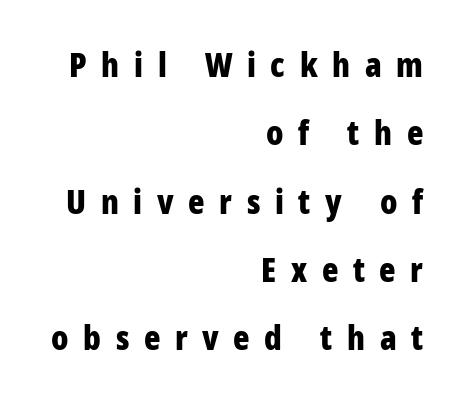
Q: Is the text bold? A: Yes.
Q: Is the text italic (slanted)? A: No, it is upright.
Q: Is the typeface a serif or a sans-serif typeface? A: Sans-serif.
Q: Is the text underlined? A: No.
Q: How is the paragraph aligned? A: Right-aligned.
Q: Is the spacing between letters normal or unusually wide? A: Unusually wide.
Q: Is the spacing between lines tight, normal or loose? A: Loose.
Q: Width (condensed, normal, or wide)? A: Condensed.
Q: Stroke contrast? A: Low.
Q: x-height? A: Medium.
Q: Monospaced? A: No.
